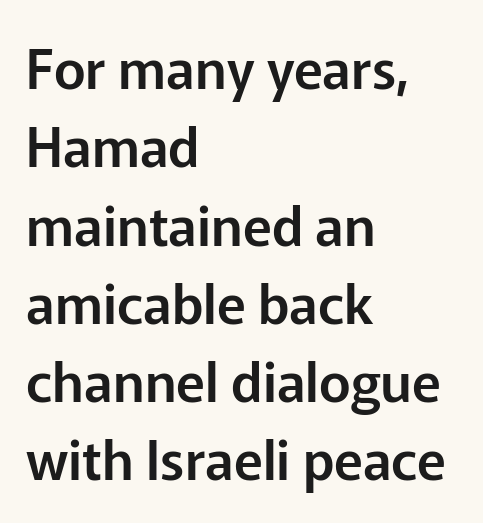
{"serif": "no", "italic": "no", "width": "normal", "stroke_contrast": "low", "x_height": "medium", "monospaced": "no", "underline": "no", "align": "left", "line_spacing": "normal", "line_spacing_ratio": 1.45, "letter_spacing": "normal", "letter_spacing_em": 0.0, "glyph_px": 54}
